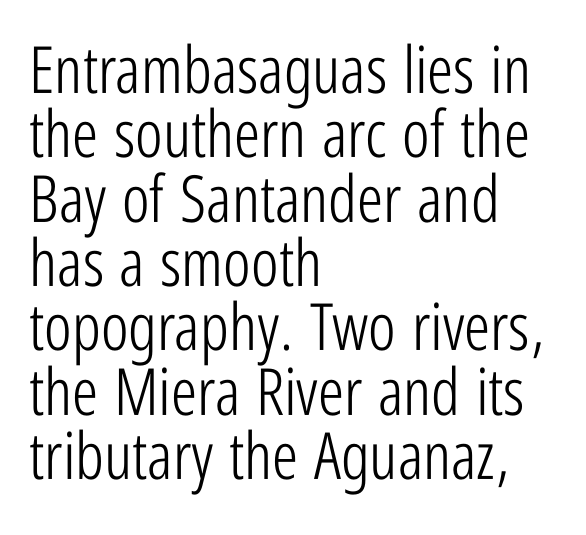
{"serif": "no", "italic": "no", "bold": "no", "weight": "light", "width": "condensed", "stroke_contrast": "low", "x_height": "medium", "monospaced": "no", "underline": "no", "align": "left", "line_spacing": "tight", "line_spacing_ratio": 0.99, "letter_spacing": "normal", "letter_spacing_em": 0.0, "glyph_px": 65}
